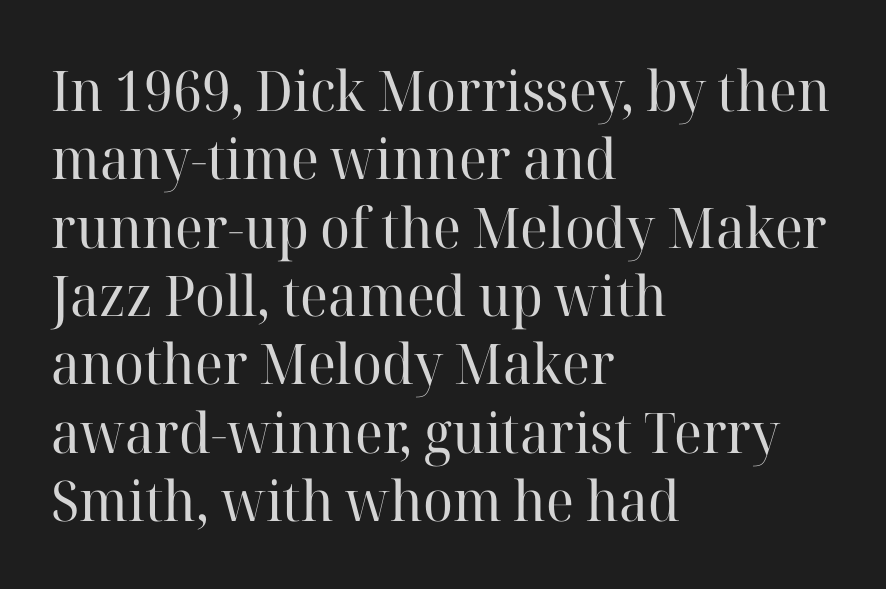
Note: serifs present on the glyphs. The space directly below the letters is spotless. The rag falls on the right side of this text block. Caption: standard tracking, unaltered. Heft: none added — not bold. Vertical strokes here are truly vertical.
